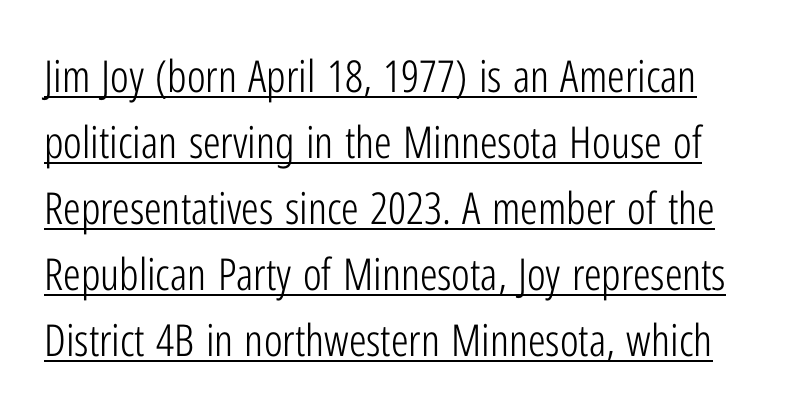
The image shows 44 px light, condensed sans-serif type, upright; set normal line spacing (1.5x), normal letter spacing, underlined; low stroke contrast and a medium x-height.
